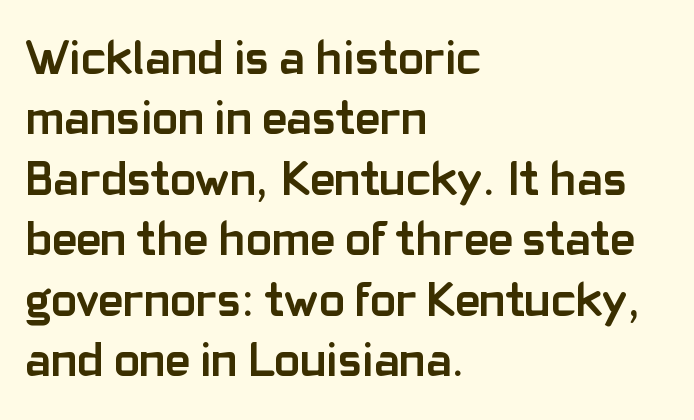
The type family on display is of the sans-serif kind. You could call the tracking neutral — neither tight nor loose. Clear beneath every line of the passage. Designer's note — italics off, roman on. The sample has been set heavy, in full bold. The ragged edge is on the right, which tells us the setting is flush left.
